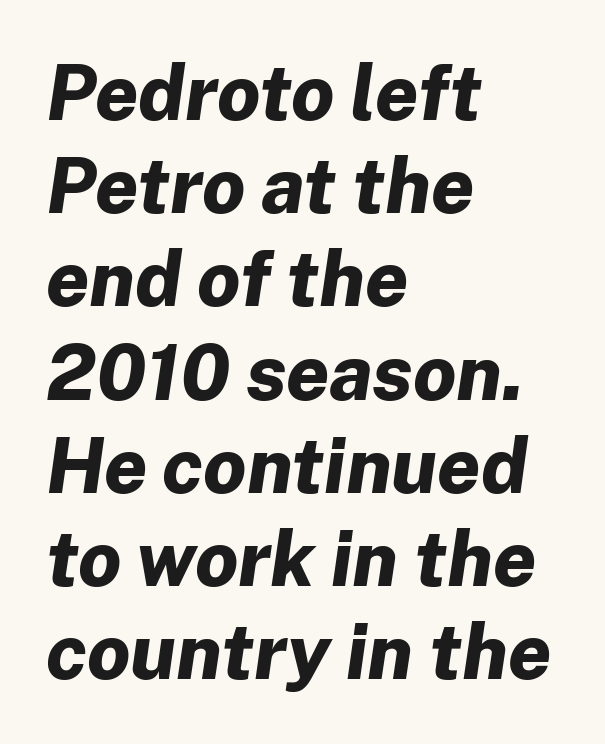
Q: Is the text bold? A: Yes.
Q: Is the text italic (slanted)? A: Yes, it leans right by about 8 degrees.
Q: Is the text underlined? A: No.
Q: How is the paragraph aligned? A: Left-aligned.
Q: Is the spacing between letters normal or unusually wide? A: Normal.
Q: Width (condensed, normal, or wide)? A: Normal.
Q: Stroke contrast? A: Low.
Q: x-height? A: Medium.
Q: Monospaced? A: No.
